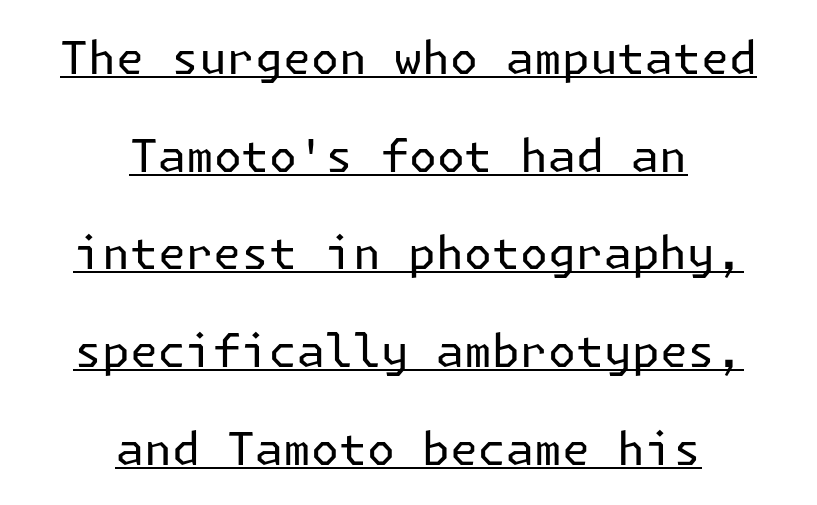
{"serif": "no", "italic": "no", "bold": "no", "weight": "regular", "width": "normal", "stroke_contrast": "low", "x_height": "medium", "underline": "yes", "align": "center", "line_spacing": "loose", "line_spacing_ratio": 2.17, "letter_spacing": "normal", "letter_spacing_em": 0.0, "glyph_px": 45}
